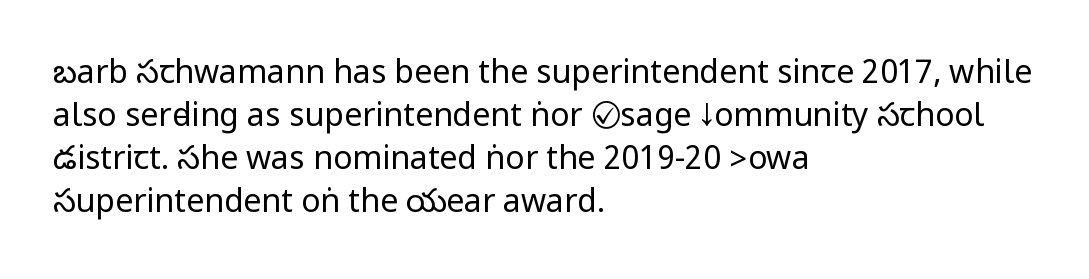
{"serif": "no", "italic": "no", "bold": "no", "weight": "regular", "width": "condensed", "stroke_contrast": "low", "underline": "no", "align": "left", "line_spacing": "normal", "line_spacing_ratio": 1.34, "letter_spacing": "normal", "letter_spacing_em": 0.0, "glyph_px": 32}
